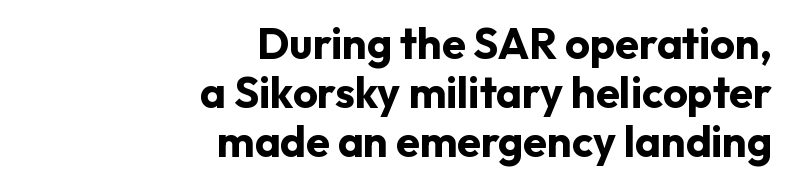
{"serif": "no", "italic": "no", "bold": "yes", "weight": "bold", "width": "normal", "stroke_contrast": "low", "x_height": "medium", "monospaced": "no", "underline": "no", "align": "right", "line_spacing": "tight", "line_spacing_ratio": 1.14, "letter_spacing": "normal", "letter_spacing_em": 0.0, "glyph_px": 43}
